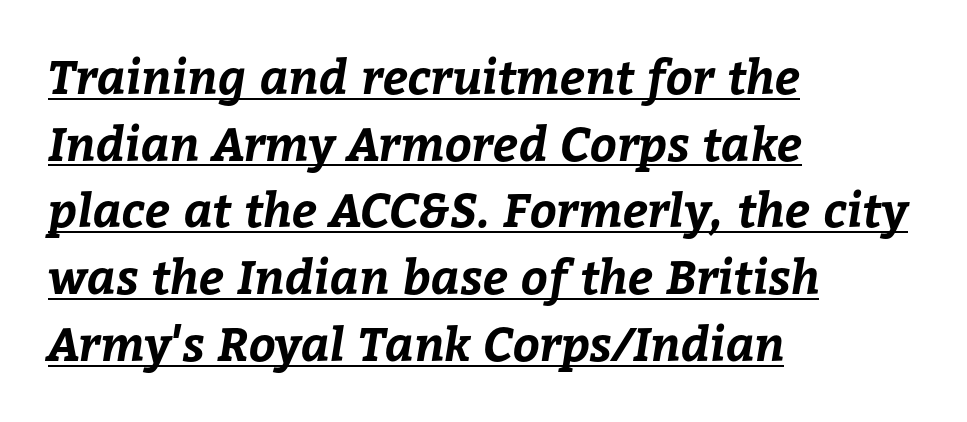
Visually the block forms a straight wall on the left and a jagged coastline on the right. How are the letters spaced? Ordinarily, with no added tracking. How would I describe the line gaps? Plain and ordinary. Pretty heavy lettering here — definitely bold. Honestly, the underline is the first thing you notice here.
